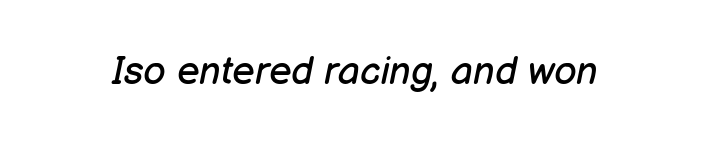
The image shows 39 px regular-weight type, italic (leaning right); set normal letter spacing, not underlined; low stroke contrast and a medium x-height.
